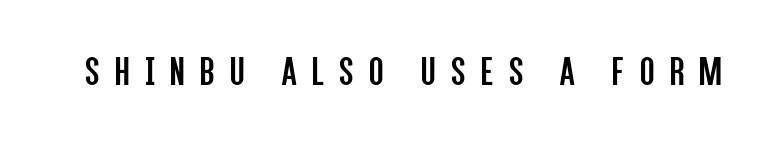
{"serif": "no", "italic": "no", "bold": "no", "weight": "regular", "width": "condensed", "stroke_contrast": "low", "x_height": "large", "monospaced": "no", "underline": "no", "letter_spacing": "wide", "letter_spacing_em": 0.37, "glyph_px": 42}
